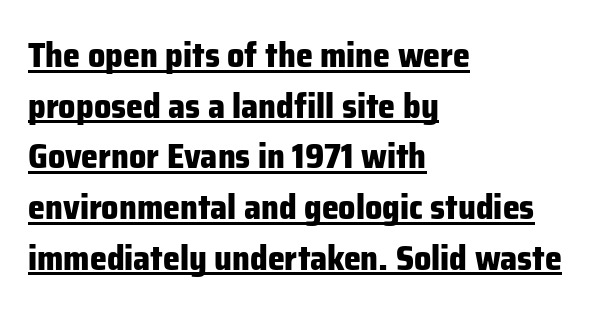
Q: Is the text bold? A: Yes.
Q: Is the text italic (slanted)? A: No, it is upright.
Q: Is the typeface a serif or a sans-serif typeface? A: Sans-serif.
Q: Is the text underlined? A: Yes.
Q: How is the paragraph aligned? A: Left-aligned.
Q: Is the spacing between letters normal or unusually wide? A: Normal.
Q: Is the spacing between lines tight, normal or loose? A: Normal.
Q: Width (condensed, normal, or wide)? A: Normal.
Q: Stroke contrast? A: Low.
Q: x-height? A: Medium.
Q: Monospaced? A: No.
